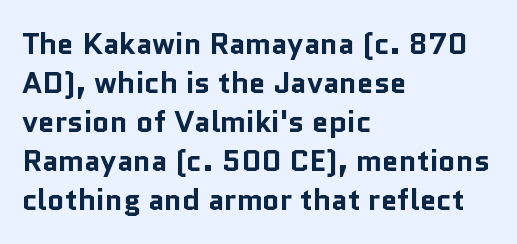
{"serif": "no", "italic": "no", "bold": "yes", "weight": "bold", "width": "normal", "stroke_contrast": "low", "x_height": "medium", "monospaced": "no", "underline": "no", "align": "left", "line_spacing": "normal", "line_spacing_ratio": 1.3, "letter_spacing": "normal", "letter_spacing_em": 0.0, "glyph_px": 30}
